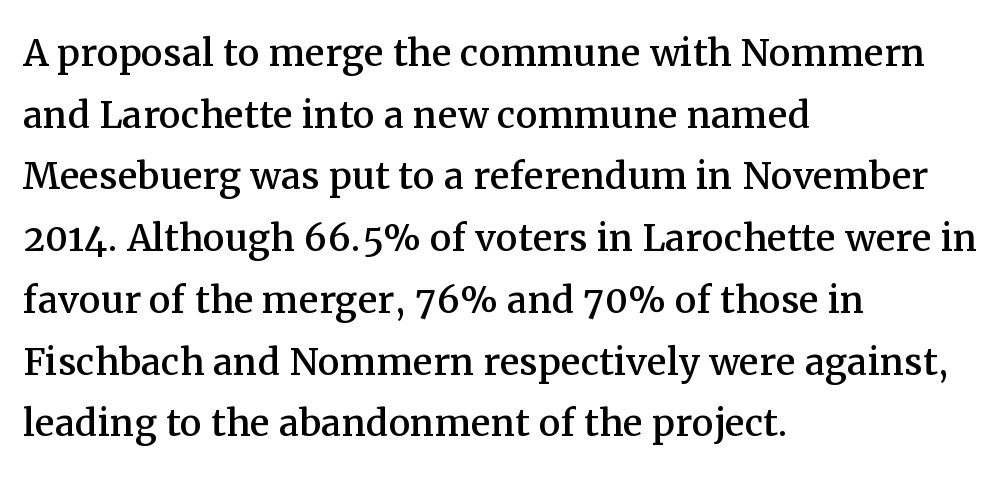
There is no visible air inserted between adjacent glyphs. Ordinary non-slanted type is in use. Old-style or modern, the face here clearly has serifs. A typesetter would call this proportional, since set widths differ per character. These lines are set flush left with a ragged right edge.
